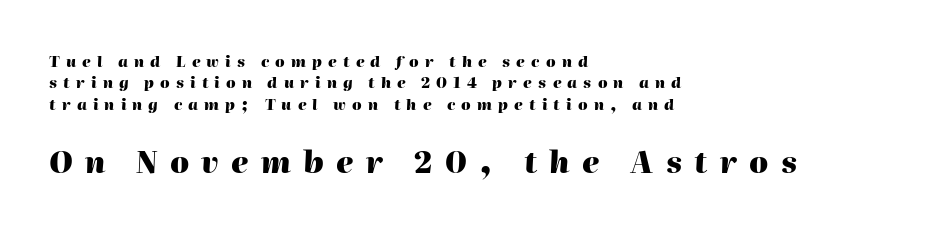
{"italic": "yes", "lean": "right", "slant_degrees": 2, "bold": "yes", "weight": "heavy", "width": "normal", "stroke_contrast": "high", "x_height": "medium", "monospaced": "no", "underline": "no", "align": "left", "line_spacing": "normal", "line_spacing_ratio": 1.43, "letter_spacing": "wide", "letter_spacing_em": 0.41, "larger_block": "second", "size_ratio": 2.0, "glyph_px": 30}
